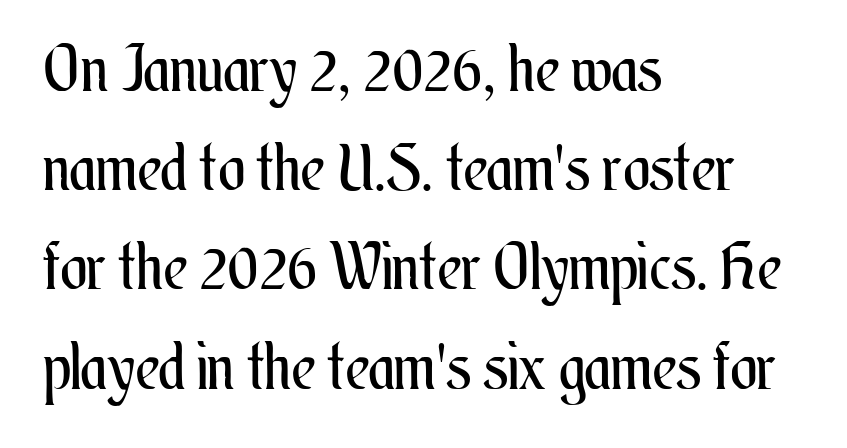
{"italic": "no", "bold": "no", "weight": "regular", "width": "condensed", "stroke_contrast": "medium", "x_height": "small", "monospaced": "no", "underline": "no", "align": "left", "line_spacing": "normal", "line_spacing_ratio": 1.55, "letter_spacing": "normal", "letter_spacing_em": 0.0, "glyph_px": 64}
